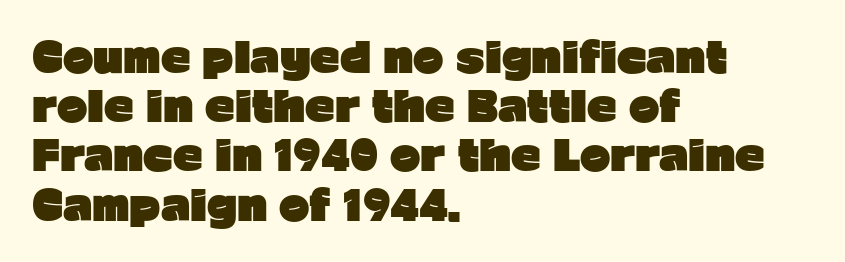
Q: Is the text bold? A: Yes.
Q: Is the text italic (slanted)? A: No, it is upright.
Q: Is the typeface a serif or a sans-serif typeface? A: Sans-serif.
Q: Is the text underlined? A: No.
Q: How is the paragraph aligned? A: Left-aligned.
Q: Is the spacing between letters normal or unusually wide? A: Normal.
Q: Width (condensed, normal, or wide)? A: Normal.
Q: Stroke contrast? A: Low.
Q: x-height? A: Medium.
Q: Monospaced? A: No.
